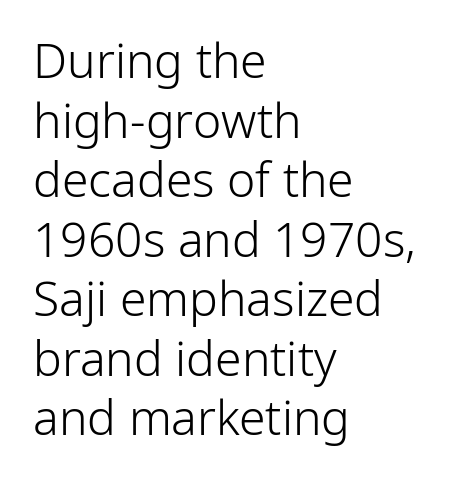
{"serif": "no", "italic": "no", "bold": "no", "weight": "light", "width": "normal", "stroke_contrast": "low", "x_height": "medium", "monospaced": "no", "underline": "no", "align": "left", "line_spacing_ratio": 1.24, "letter_spacing": "normal", "letter_spacing_em": 0.0, "glyph_px": 48}
